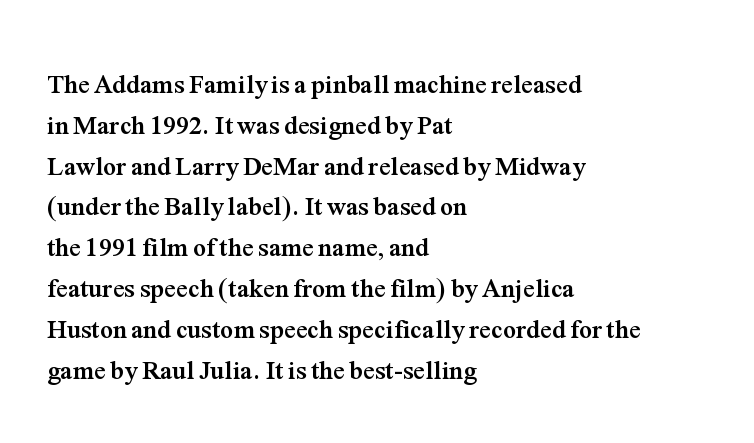
A dark, heavy texture on the line: the type is bold. Characters follow at the spacing the type designer built in. The designer left line spacing at the default. Unmarked baselines from the first word to the last. Posture: vertical.
